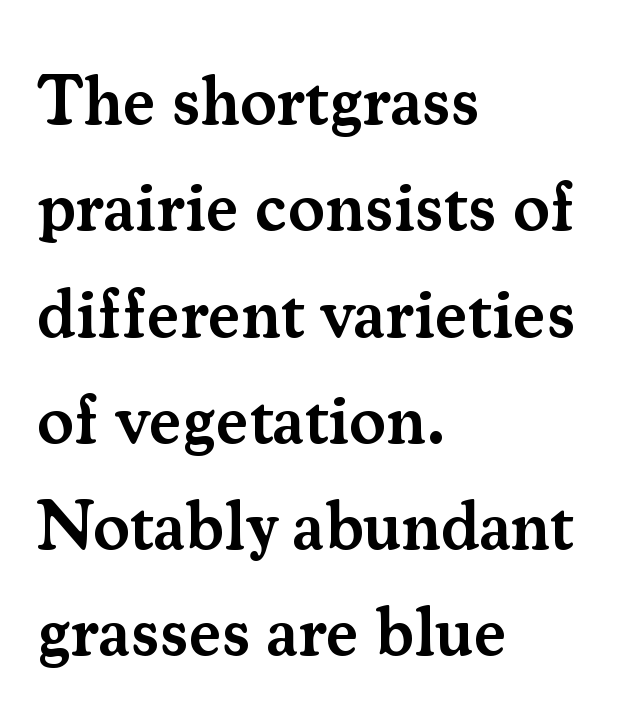
Q: Is the text bold? A: Semi-bold.
Q: Is the text italic (slanted)? A: No, it is upright.
Q: Is the typeface a serif or a sans-serif typeface? A: Serif.
Q: Is the text underlined? A: No.
Q: How is the paragraph aligned? A: Left-aligned.
Q: Is the spacing between letters normal or unusually wide? A: Normal.
Q: Is the spacing between lines tight, normal or loose? A: Normal.
Q: Width (condensed, normal, or wide)? A: Normal.
Q: Stroke contrast? A: Medium.
Q: x-height? A: Small.
Q: Monospaced? A: No.
